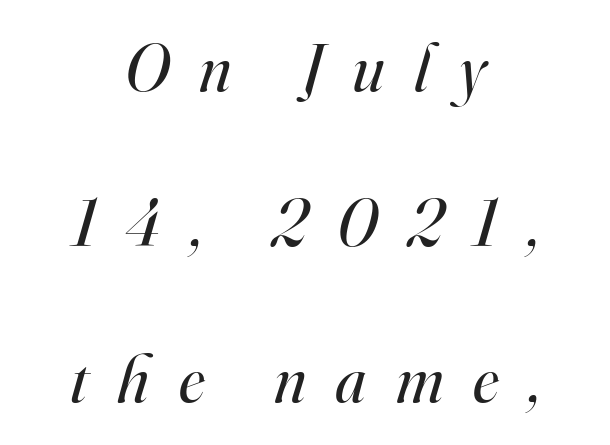
The image shows 67 px regular-weight serif type, italic (leaning right); set centered, loose line spacing (2.32x), unusually wide letter spacing (+0.44 em), not underlined; high stroke contrast and a small x-height.
